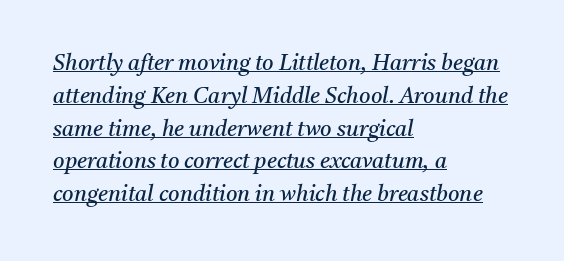
{"italic": "yes", "lean": "right", "slant_degrees": 11, "bold": "no", "underline": "yes", "align": "left", "line_spacing": "normal", "line_spacing_ratio": 1.49, "letter_spacing": "normal", "letter_spacing_em": 0.0, "glyph_px": 22}
